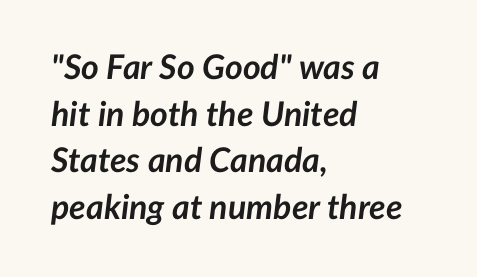
{"italic": "yes", "lean": "right", "slant_degrees": 7, "bold": "yes", "weight": "semibold", "width": "normal", "stroke_contrast": "low", "x_height": "medium", "monospaced": "no", "underline": "no", "align": "left", "line_spacing": "normal", "line_spacing_ratio": 1.37, "letter_spacing": "normal", "letter_spacing_em": 0.0, "glyph_px": 34}
